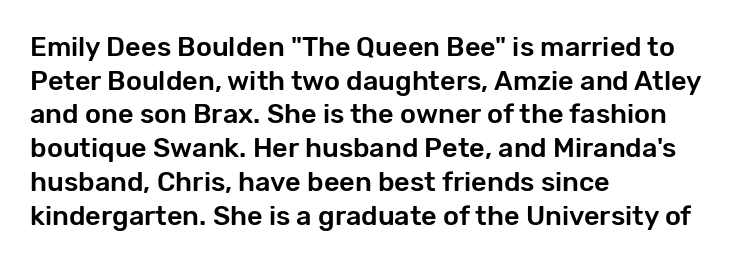
This is the regular roman posture of the typeface. Does extra space separate the letters? No, they use regular spacing. One-word summary of the alignment: left. How would I describe the line gaps? Plain and ordinary.
